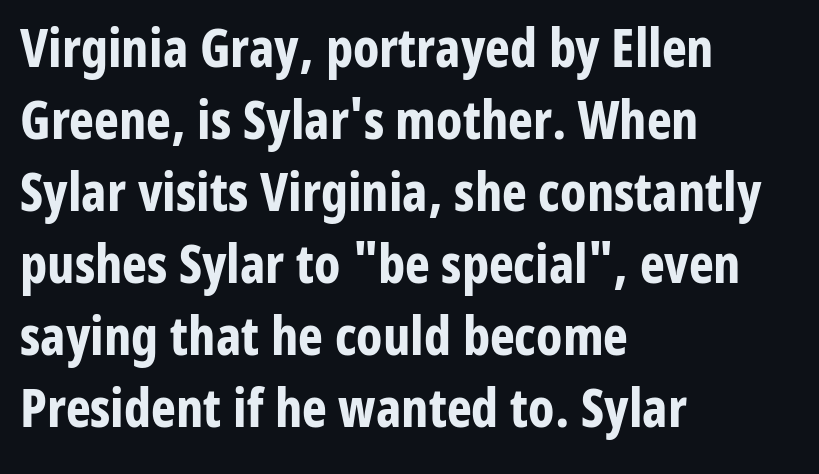
The image shows 53 px bold, condensed sans-serif type, upright; set left-aligned, normal line spacing (1.36x), normal letter spacing, not underlined; low stroke contrast and a medium x-height.
